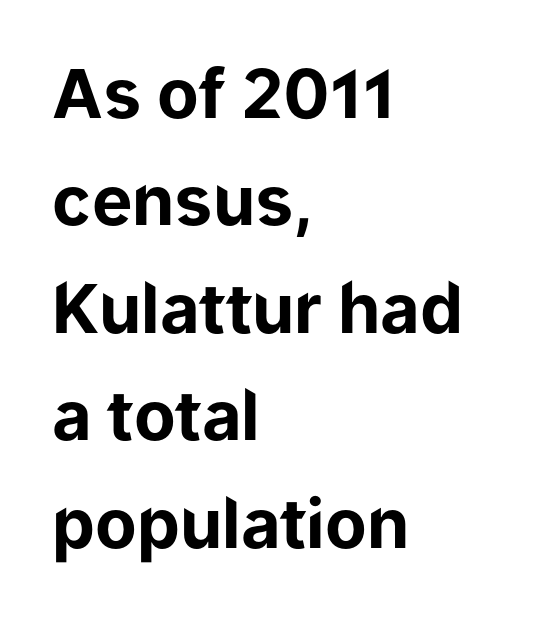
{"serif": "no", "italic": "no", "bold": "yes", "weight": "bold", "width": "normal", "stroke_contrast": "low", "x_height": "medium", "monospaced": "no", "underline": "no", "align": "left", "line_spacing": "normal", "line_spacing_ratio": 1.58, "letter_spacing": "normal", "letter_spacing_em": 0.0, "glyph_px": 68}
